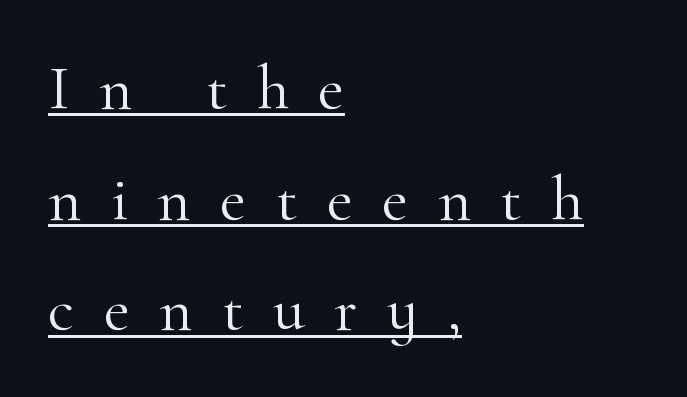
Q: Is the text bold? A: No.
Q: Is the text italic (slanted)? A: No, it is upright.
Q: Is the typeface a serif or a sans-serif typeface? A: Serif.
Q: Is the text underlined? A: Yes.
Q: How is the paragraph aligned? A: Left-aligned.
Q: Is the spacing between letters normal or unusually wide? A: Unusually wide.
Q: Width (condensed, normal, or wide)? A: Normal.
Q: Stroke contrast? A: High.
Q: x-height? A: Small.
Q: Monospaced? A: No.
